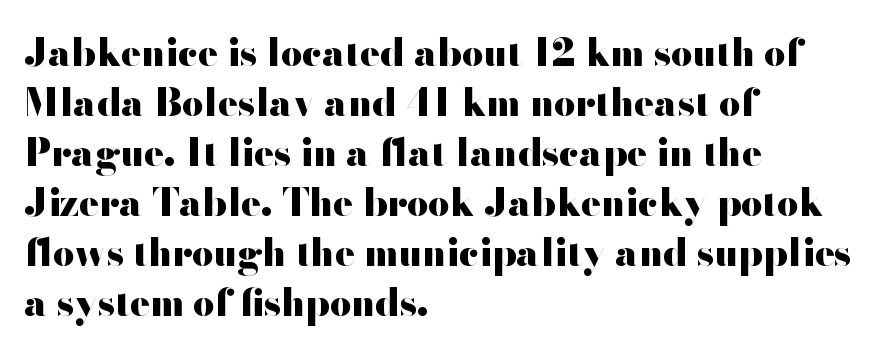
Q: Is the text bold? A: Yes.
Q: Is the text italic (slanted)? A: No, it is upright.
Q: Is the typeface a serif or a sans-serif typeface? A: Sans-serif.
Q: Is the text underlined? A: No.
Q: How is the paragraph aligned? A: Left-aligned.
Q: Is the spacing between letters normal or unusually wide? A: Normal.
Q: Is the spacing between lines tight, normal or loose? A: Normal.
Q: Width (condensed, normal, or wide)? A: Wide.
Q: Stroke contrast? A: High.
Q: x-height? A: Small.
Q: Monospaced? A: No.
